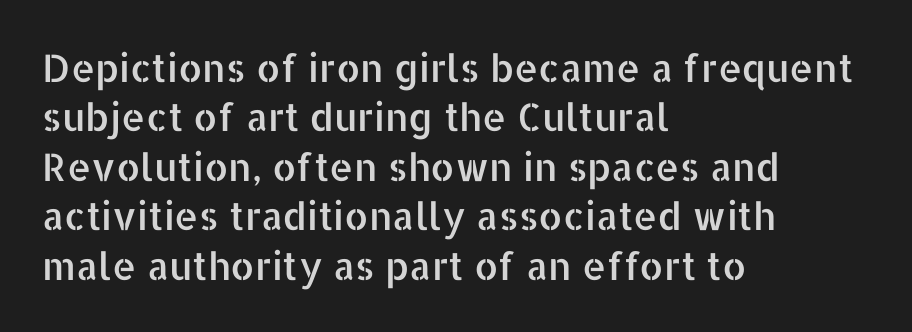
The image shows 38 px sans-serif type, upright; set left-aligned, normal line spacing (1.3x), normal letter spacing, not underlined; low stroke contrast and a medium x-height.
